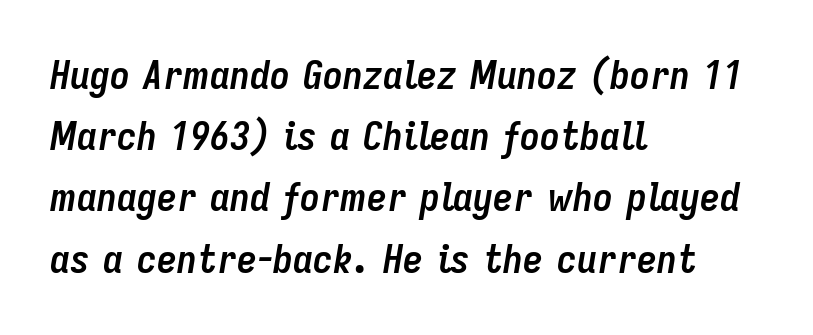
Has an underline been added? It has not. Inter-character spacing is left at the font's built-in metrics. The rendering anchors every line to the left-hand side. Compared with typical paragraphs, the rows here are spaced about the same. Every character sits at an angle, as italics do. Its strokes are broad and dark, the hallmark of bold type.
